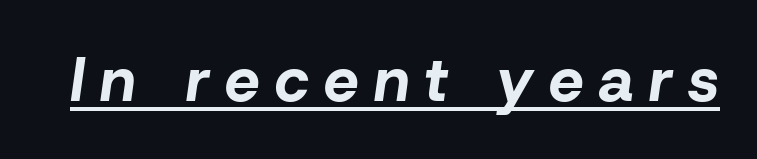
{"italic": "yes", "lean": "right", "slant_degrees": 8, "bold": "yes", "weight": "bold", "width": "normal", "stroke_contrast": "low", "x_height": "medium", "monospaced": "no", "underline": "yes", "letter_spacing": "wide", "letter_spacing_em": 0.25, "glyph_px": 62}
